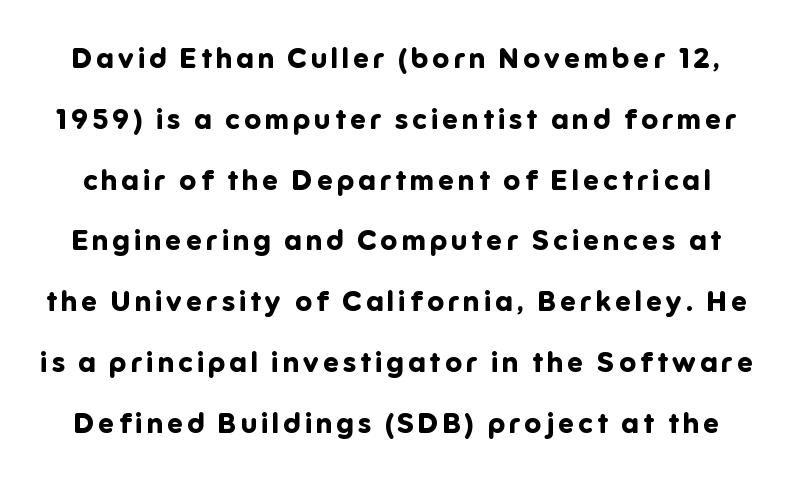
The image shows 28 px bold sans-serif type, upright; set loose line spacing (2.17x), not underlined; low stroke contrast and a medium x-height.
